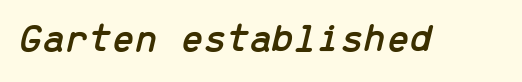
{"italic": "yes", "lean": "right", "slant_degrees": 13, "width": "normal", "stroke_contrast": "low", "x_height": "medium", "monospaced": "yes", "underline": "no", "letter_spacing": "normal", "letter_spacing_em": 0.0, "glyph_px": 41}
